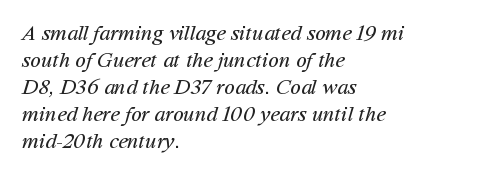
Q: Is the text bold? A: No.
Q: Is the text underlined? A: No.
Q: How is the paragraph aligned? A: Left-aligned.
Q: Is the spacing between letters normal or unusually wide? A: Normal.
